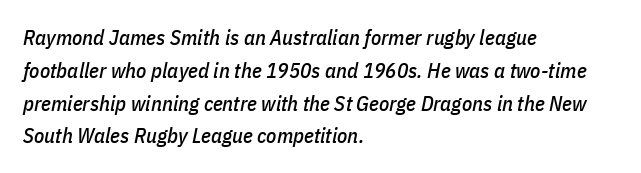
The image shows 21 px text type, italic (leaning right); set left-aligned, normal line spacing (1.56x), normal letter spacing, not underlined.
